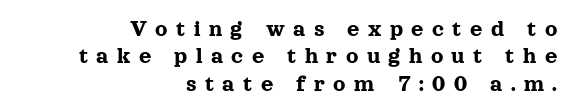
Q: Is the text italic (slanted)? A: No, it is upright.
Q: Is the text underlined? A: No.
Q: How is the paragraph aligned? A: Right-aligned.
Q: Is the spacing between letters normal or unusually wide? A: Unusually wide.
Q: Is the spacing between lines tight, normal or loose? A: Tight.
